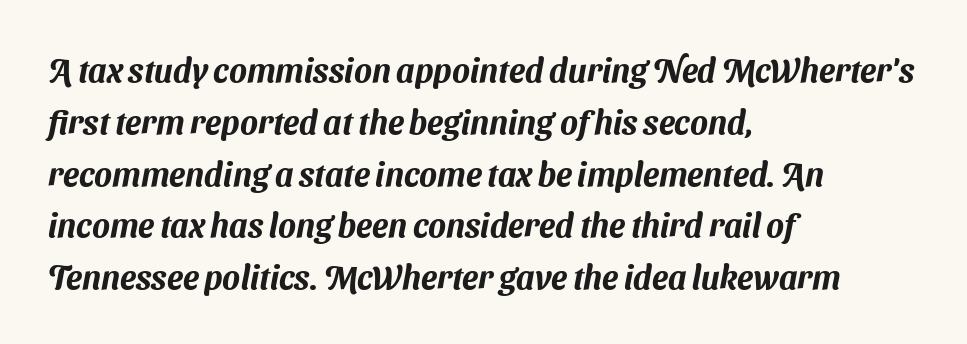
Every row of glyphs begins at an identical x-position on the left. Do the characters align in a grid? No, the font is proportional. Regarding serifs, this sample does without them. Leading: standard. The area under the type is left untouched.
